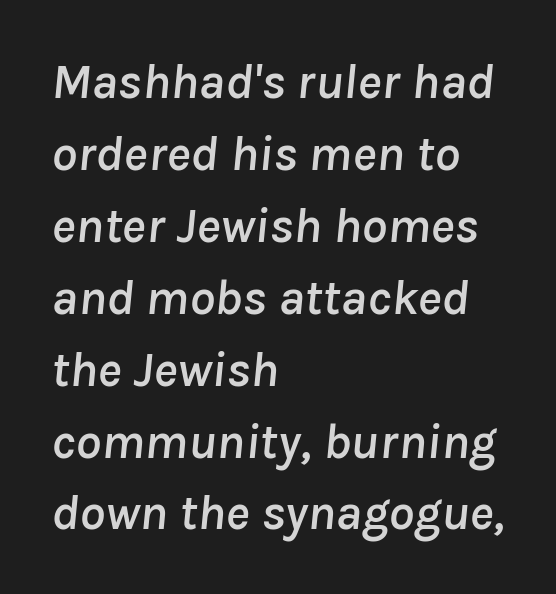
Q: Is the text italic (slanted)? A: Yes, it leans right by about 8 degrees.
Q: Is the text underlined? A: No.
Q: How is the paragraph aligned? A: Left-aligned.
Q: Is the spacing between letters normal or unusually wide? A: Normal.
Q: Is the spacing between lines tight, normal or loose? A: Normal.
Q: Width (condensed, normal, or wide)? A: Normal.
Q: Stroke contrast? A: Low.
Q: x-height? A: Medium.
Q: Monospaced? A: No.
